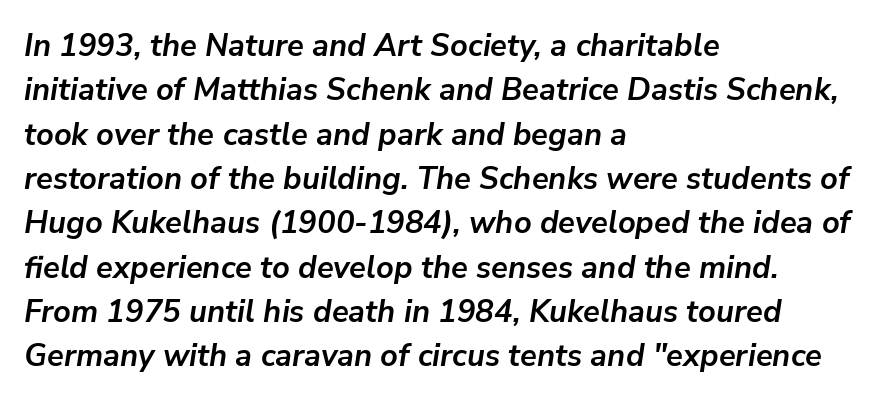
Q: Is the text bold? A: Yes.
Q: Is the text italic (slanted)? A: Yes, it leans right by about 9 degrees.
Q: Is the text underlined? A: No.
Q: How is the paragraph aligned? A: Left-aligned.
Q: Is the spacing between letters normal or unusually wide? A: Normal.
Q: Is the spacing between lines tight, normal or loose? A: Normal.
Q: Width (condensed, normal, or wide)? A: Normal.
Q: Stroke contrast? A: Low.
Q: x-height? A: Medium.
Q: Monospaced? A: No.
